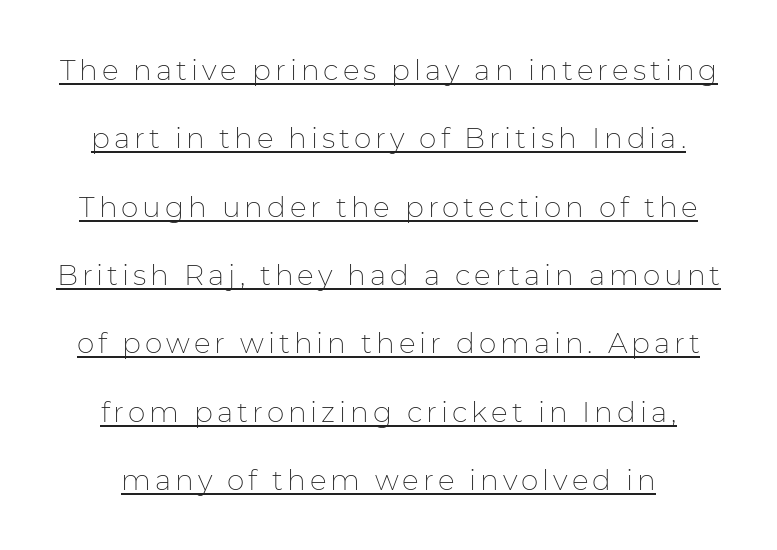
When letters stand straight like this, we call the style roman or upright. The rendered words wear a rule along their underside. The vertical gap from one line to the next is large. The letterforms sit at book weight or below. Nope, no serifs anywhere on these letters.
